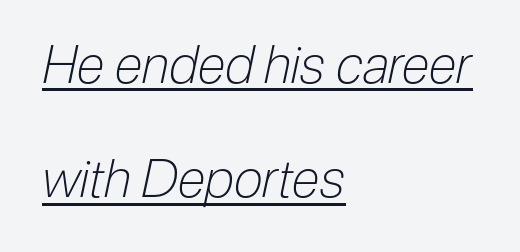
This sample is left-justified, so line endings fall wherever the words run out. Each line of the rendering has a horizontal stroke beneath the glyphs. Designer's note — italics engaged. The passage shown is not bold in any degree.
